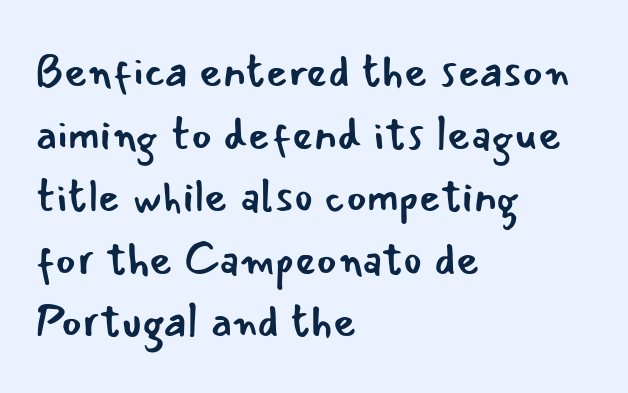
Q: Is the text bold? A: No.
Q: Is the text italic (slanted)? A: No, it is upright.
Q: Is the typeface a serif or a sans-serif typeface? A: Sans-serif.
Q: Is the text underlined? A: No.
Q: How is the paragraph aligned? A: Left-aligned.
Q: Is the spacing between letters normal or unusually wide? A: Normal.
Q: Is the spacing between lines tight, normal or loose? A: Normal.
Q: Width (condensed, normal, or wide)? A: Normal.
Q: Stroke contrast? A: Low.
Q: x-height? A: Small.
Q: Monospaced? A: No.
